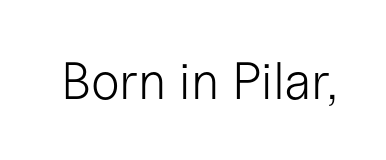
The image shows 52 px light sans-serif type, upright; set normal letter spacing, not underlined; low stroke contrast and a medium x-height.
